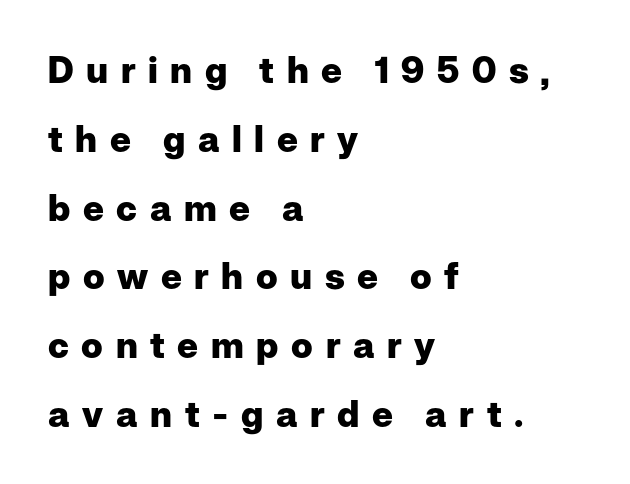
Q: Is the text bold? A: Yes.
Q: Is the text italic (slanted)? A: No, it is upright.
Q: Is the typeface a serif or a sans-serif typeface? A: Sans-serif.
Q: Is the text underlined? A: No.
Q: How is the paragraph aligned? A: Left-aligned.
Q: Is the spacing between letters normal or unusually wide? A: Unusually wide.
Q: Is the spacing between lines tight, normal or loose? A: Loose.
Q: Width (condensed, normal, or wide)? A: Normal.
Q: Stroke contrast? A: Low.
Q: x-height? A: Medium.
Q: Monospaced? A: No.
